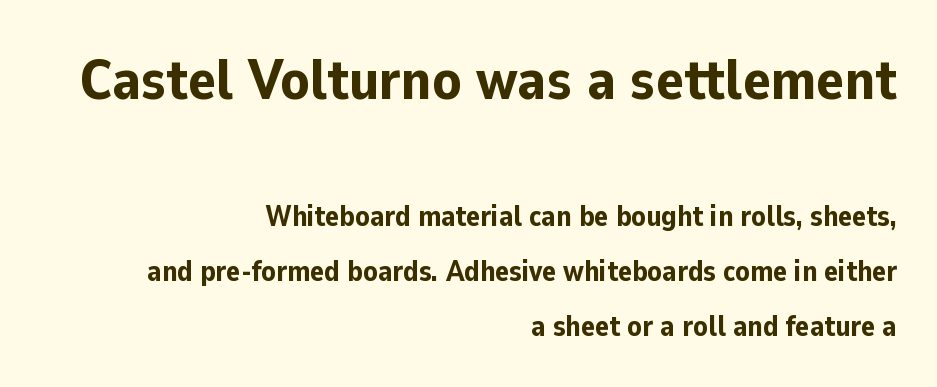
Note: larger setting up top, smaller setting below. The tracking reads as untouched default to a designer's eye. Weight: bold. Is the block centered? No — it sits flush against the right margin. In terms of posture, this sample is upright. This rendering employs a face without finishing strokes, i.e., a sans-serif.
